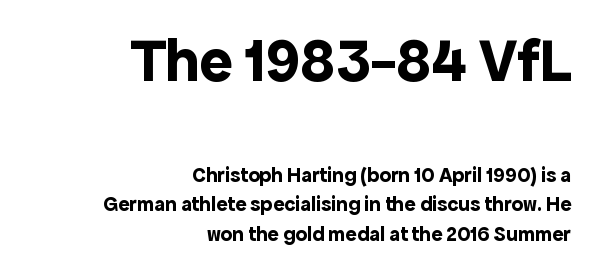
Every row of glyphs terminates at an identical x-position on the right. Plenty of ink on the page — the face is bold. The font's upright variant was chosen for this text. The passage shown stacks its lines at a standard gap.
